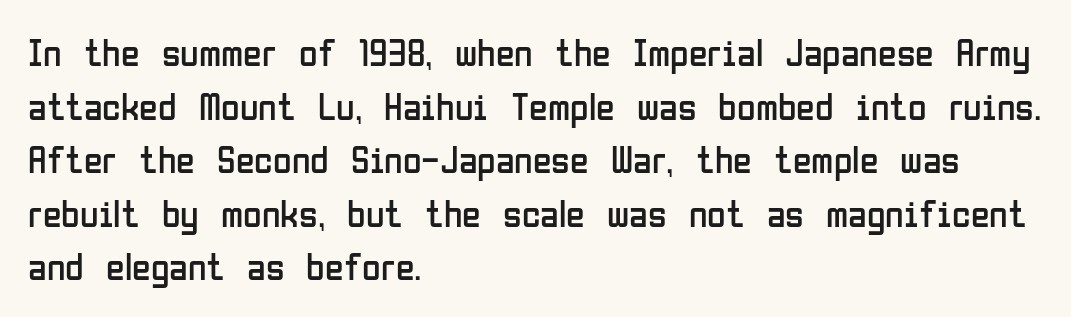
The image shows 38 px regular-weight, condensed sans-serif type, upright; set left-aligned, normal line spacing (1.41x), normal letter spacing, not underlined; low stroke contrast and a medium x-height.
